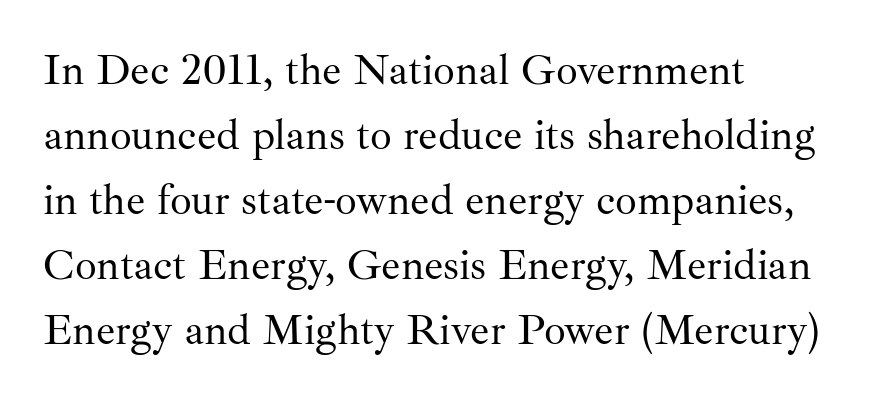
The image shows 43 px regular-weight serif type, upright; set left-aligned, normal line spacing (1.51x), normal letter spacing, not underlined; medium stroke contrast and a small x-height.
